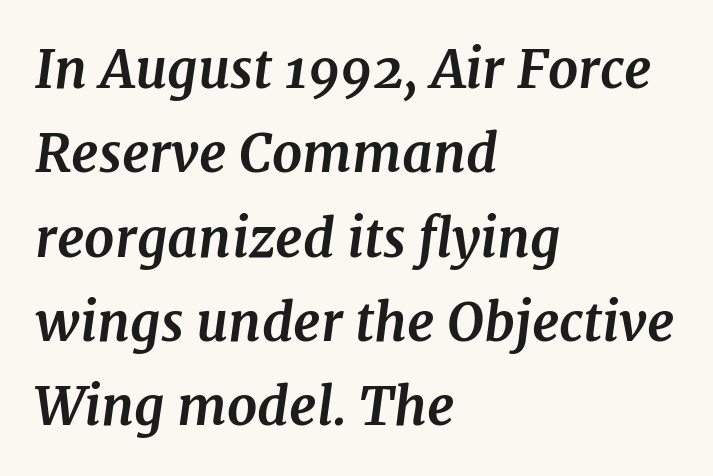
Would a proofreader flag this as italicized? Yes. The rendering shows small feet on the letterforms — a serif design. Tracking here is standard; glyphs follow each other at the usual distance. As a designer I'd log this as weight 700, bold. The paragraph shown leans on its left margin.
